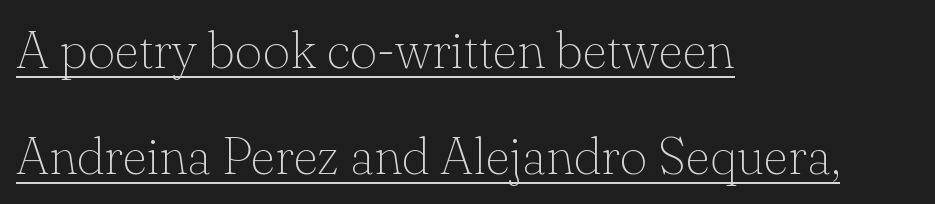
{"serif": "yes", "italic": "no", "bold": "no", "weight": "thin", "width": "normal", "stroke_contrast": "low", "x_height": "small", "monospaced": "no", "underline": "yes", "align": "left", "line_spacing": "loose", "line_spacing_ratio": 2.0, "letter_spacing": "normal", "letter_spacing_em": 0.0, "glyph_px": 53}
